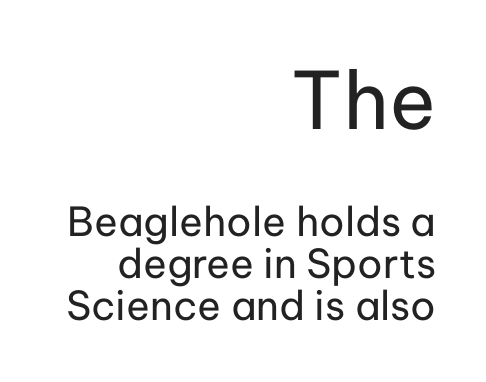
The image shows 79 px regular-weight sans-serif type, upright; set right-aligned, tight line spacing (1.05x), normal letter spacing, not underlined; the first (top) block is 1.98x larger; low stroke contrast and a medium x-height.
